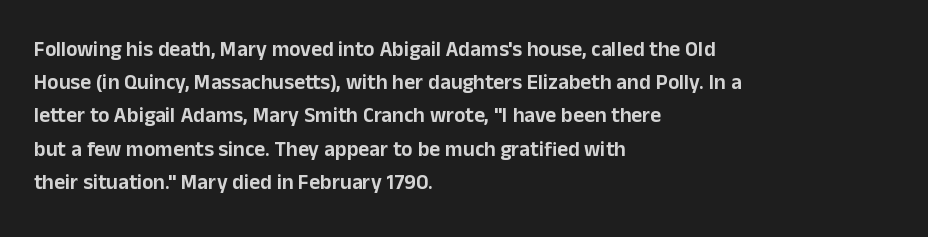
The tracking reads as untouched default to a designer's eye. Anything drawn beneath the words? Only blank space. Leading: standard. The lettering holds an erect, upright posture throughout.
